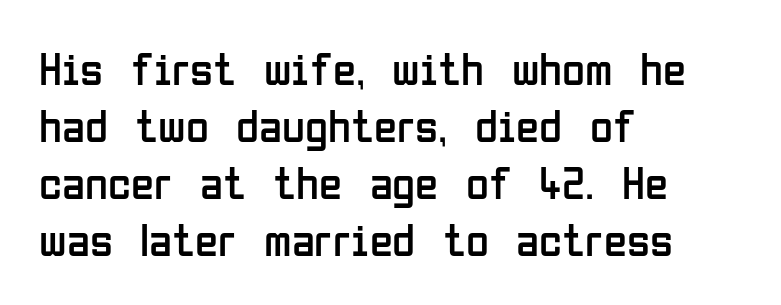
Q: Is the text bold? A: No.
Q: Is the text italic (slanted)? A: No, it is upright.
Q: Is the typeface a serif or a sans-serif typeface? A: Sans-serif.
Q: Is the text underlined? A: No.
Q: How is the paragraph aligned? A: Left-aligned.
Q: Is the spacing between letters normal or unusually wide? A: Normal.
Q: Width (condensed, normal, or wide)? A: Condensed.
Q: Stroke contrast? A: Low.
Q: x-height? A: Medium.
Q: Monospaced? A: No.
